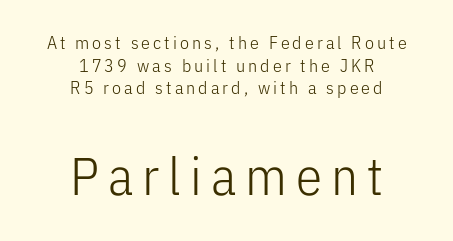
The image shows 53 px light, condensed sans-serif type, upright; set centered, normal line spacing (1.26x), not underlined; the second (bottom) block is 2.94x larger; low stroke contrast and a medium x-height.
